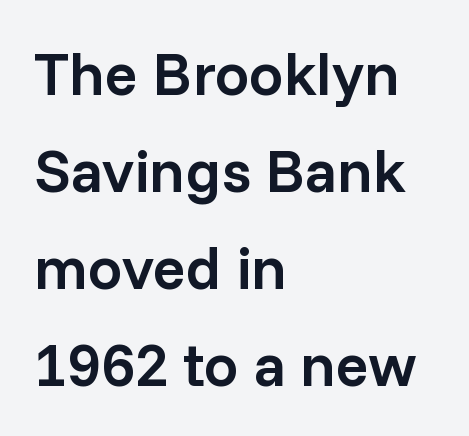
Q: Is the text bold? A: Semi-bold.
Q: Is the text italic (slanted)? A: No, it is upright.
Q: Is the typeface a serif or a sans-serif typeface? A: Sans-serif.
Q: Is the text underlined? A: No.
Q: How is the paragraph aligned? A: Left-aligned.
Q: Is the spacing between letters normal or unusually wide? A: Normal.
Q: Is the spacing between lines tight, normal or loose? A: Normal.
Q: Width (condensed, normal, or wide)? A: Normal.
Q: Stroke contrast? A: Low.
Q: x-height? A: Medium.
Q: Monospaced? A: No.
